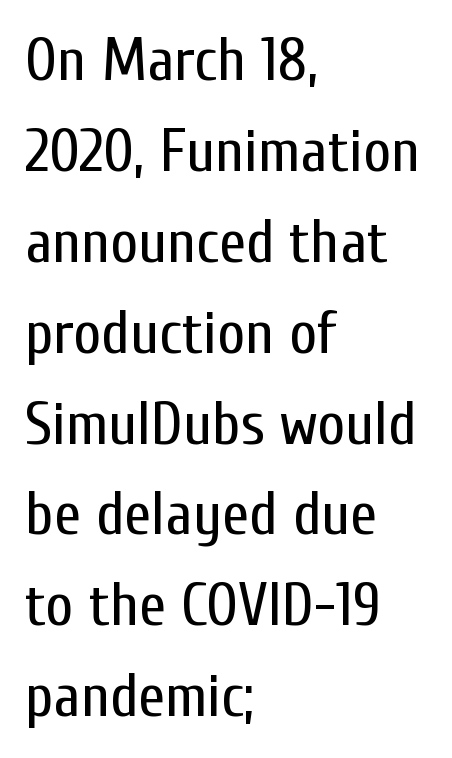
Q: Is the text bold? A: No.
Q: Is the text italic (slanted)? A: No, it is upright.
Q: Is the typeface a serif or a sans-serif typeface? A: Sans-serif.
Q: Is the text underlined? A: No.
Q: How is the paragraph aligned? A: Left-aligned.
Q: Is the spacing between letters normal or unusually wide? A: Normal.
Q: Is the spacing between lines tight, normal or loose? A: Normal.
Q: Width (condensed, normal, or wide)? A: Condensed.
Q: Stroke contrast? A: Low.
Q: x-height? A: Medium.
Q: Monospaced? A: No.
